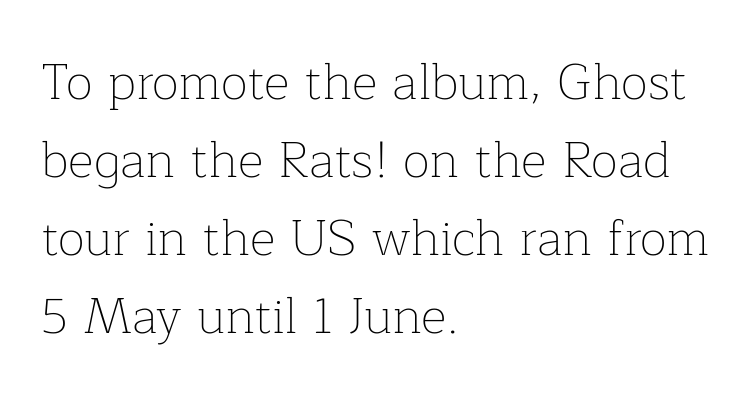
Q: Is the text bold? A: No.
Q: Is the text italic (slanted)? A: No, it is upright.
Q: Is the typeface a serif or a sans-serif typeface? A: Serif.
Q: Is the text underlined? A: No.
Q: How is the paragraph aligned? A: Left-aligned.
Q: Is the spacing between letters normal or unusually wide? A: Normal.
Q: Is the spacing between lines tight, normal or loose? A: Normal.
Q: Width (condensed, normal, or wide)? A: Normal.
Q: Stroke contrast? A: Low.
Q: x-height? A: Medium.
Q: Monospaced? A: No.
